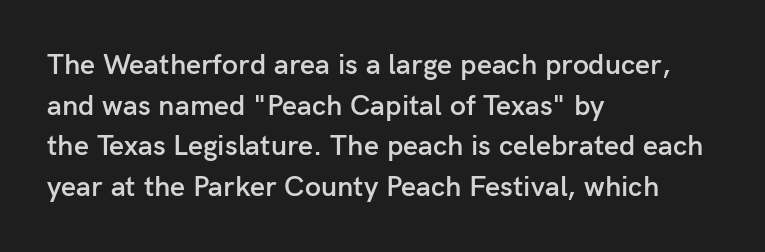
Q: Is the text bold? A: Semi-bold.
Q: Is the text italic (slanted)? A: No, it is upright.
Q: Is the typeface a serif or a sans-serif typeface? A: Sans-serif.
Q: Is the text underlined? A: No.
Q: How is the paragraph aligned? A: Left-aligned.
Q: Is the spacing between letters normal or unusually wide? A: Normal.
Q: Is the spacing between lines tight, normal or loose? A: Normal.
Q: Width (condensed, normal, or wide)? A: Normal.
Q: Stroke contrast? A: Low.
Q: x-height? A: Medium.
Q: Monospaced? A: No.
